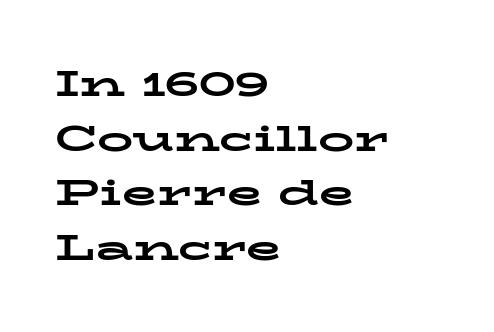
The image shows 36 px bold, wide serif type, upright; set left-aligned, normal line spacing (1.52x), normal letter spacing, not underlined; low stroke contrast and a medium x-height.
